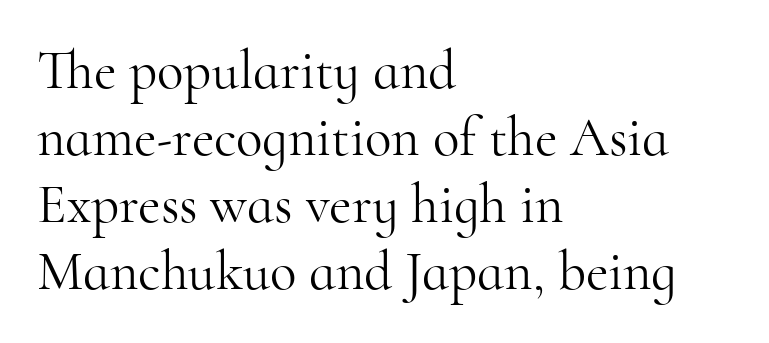
The image shows 55 px light serif type, upright; set left-aligned, line spacing 1.22x, normal letter spacing, not underlined; high stroke contrast and a small x-height.
